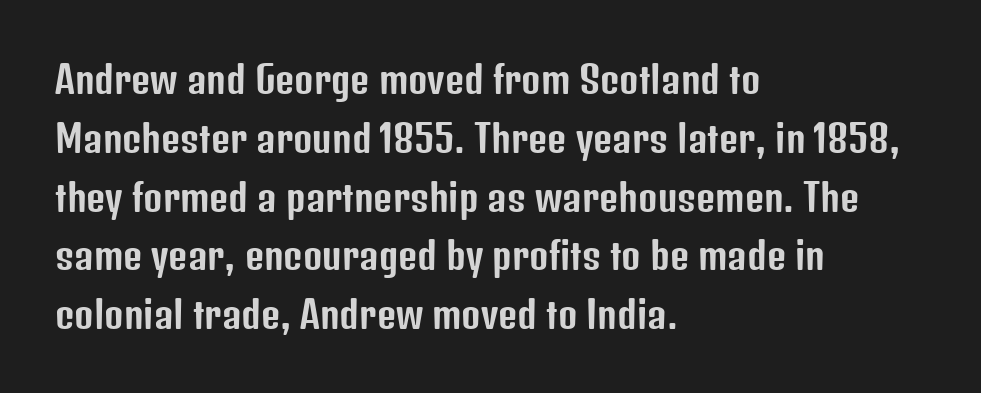
The image shows 37 px condensed sans-serif type, upright; set left-aligned, normal line spacing (1.59x), normal letter spacing, not underlined; low stroke contrast and a medium x-height.
